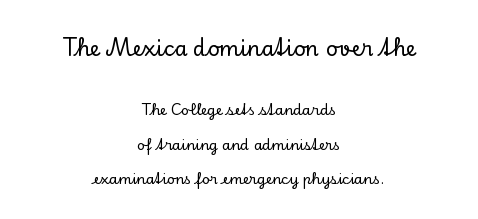
How are the letters spaced? Ordinarily, with no added tracking. A centered setting, common on invitations and titles, is used for this passage. Airy leading. Type size steps down from the first block to the second.
